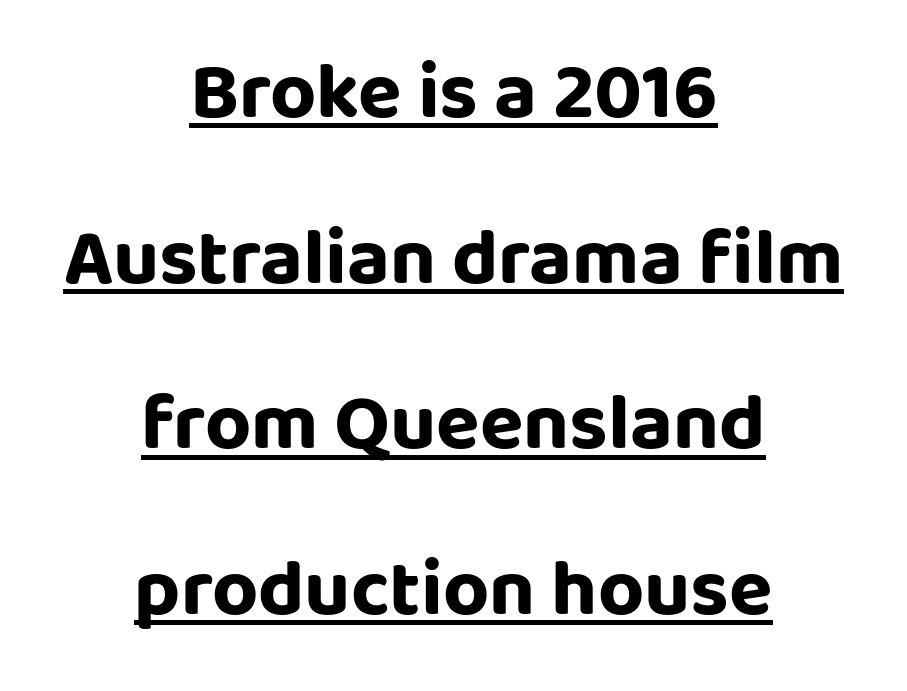
{"serif": "no", "italic": "no", "bold": "yes", "weight": "bold", "width": "normal", "stroke_contrast": "low", "x_height": "large", "monospaced": "no", "underline": "yes", "align": "center", "line_spacing": "loose", "line_spacing_ratio": 2.07, "letter_spacing": "normal", "letter_spacing_em": 0.0, "glyph_px": 80}
